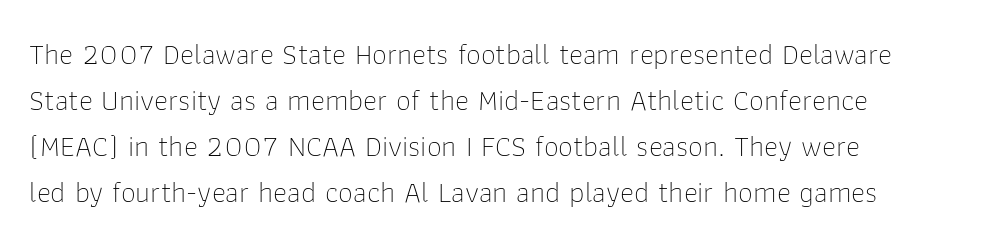
Q: Is the text bold? A: No.
Q: Is the text italic (slanted)? A: No, it is upright.
Q: Is the typeface a serif or a sans-serif typeface? A: Sans-serif.
Q: Is the text underlined? A: No.
Q: How is the paragraph aligned? A: Left-aligned.
Q: Is the spacing between letters normal or unusually wide? A: Normal.
Q: Is the spacing between lines tight, normal or loose? A: Normal.
Q: Width (condensed, normal, or wide)? A: Normal.
Q: Stroke contrast? A: Low.
Q: x-height? A: Medium.
Q: Monospaced? A: No.
